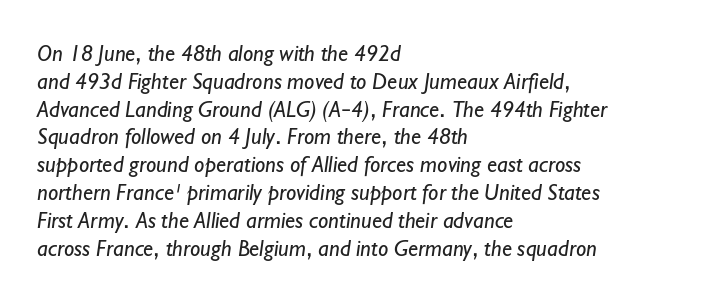
Quick note: underline off. Students, note that the glyphs here touch the page at normal intervals. Vertical stems look standard width or narrower in stroke. These lines are set flush left with a ragged right edge.
